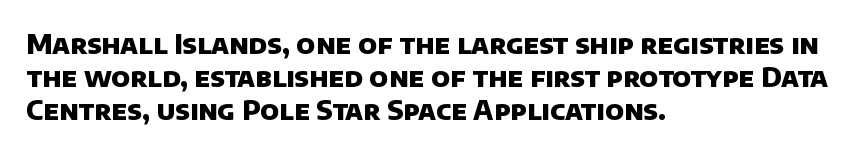
The image shows 27 px bold type; set left-aligned, line spacing 1.22x, normal letter spacing, not underlined.
